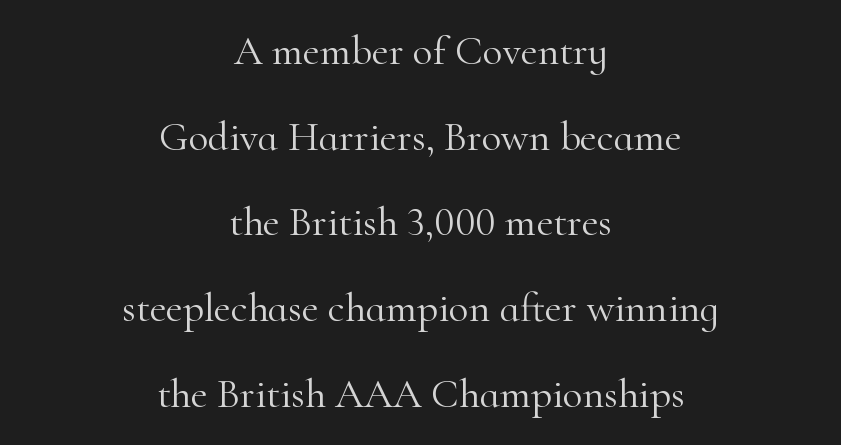
Q: Is the text bold? A: No.
Q: Is the text italic (slanted)? A: No, it is upright.
Q: Is the typeface a serif or a sans-serif typeface? A: Serif.
Q: Is the text underlined? A: No.
Q: How is the paragraph aligned? A: Centered.
Q: Is the spacing between letters normal or unusually wide? A: Normal.
Q: Is the spacing between lines tight, normal or loose? A: Loose.
Q: Width (condensed, normal, or wide)? A: Normal.
Q: Stroke contrast? A: High.
Q: x-height? A: Small.
Q: Monospaced? A: No.
